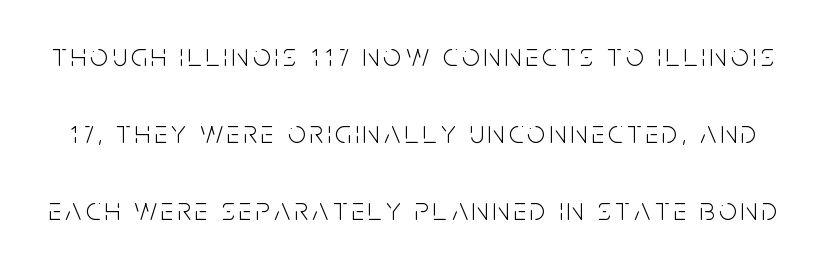
Q: Is the text bold? A: No.
Q: Is the text italic (slanted)? A: No, it is upright.
Q: Is the typeface a serif or a sans-serif typeface? A: Sans-serif.
Q: Is the text underlined? A: No.
Q: Is the spacing between lines tight, normal or loose? A: Loose.
Q: Width (condensed, normal, or wide)? A: Condensed.
Q: Stroke contrast? A: Low.
Q: x-height? A: Large.
Q: Monospaced? A: No.
